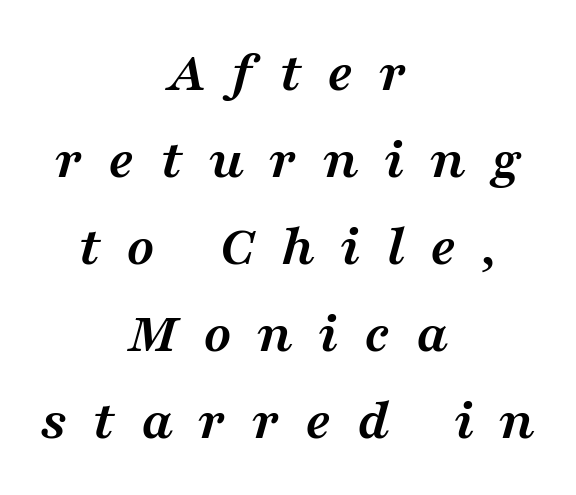
Q: Is the text bold? A: Yes.
Q: Is the text italic (slanted)? A: Yes, it leans right by about 16 degrees.
Q: Is the typeface a serif or a sans-serif typeface? A: Serif.
Q: Is the text underlined? A: No.
Q: How is the paragraph aligned? A: Centered.
Q: Is the spacing between letters normal or unusually wide? A: Unusually wide.
Q: Is the spacing between lines tight, normal or loose? A: Normal.
Q: Width (condensed, normal, or wide)? A: Wide.
Q: Stroke contrast? A: Medium.
Q: x-height? A: Medium.
Q: Monospaced? A: No.
